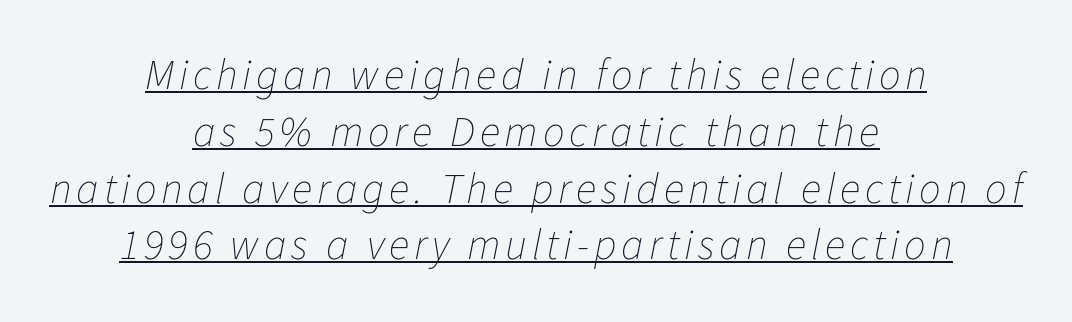
Q: Is the text bold? A: No.
Q: Is the text italic (slanted)? A: Yes, it leans right by about 11 degrees.
Q: Is the text underlined? A: Yes.
Q: How is the paragraph aligned? A: Centered.
Q: Is the spacing between lines tight, normal or loose? A: Normal.
Q: Width (condensed, normal, or wide)? A: Normal.
Q: Stroke contrast? A: Low.
Q: x-height? A: Medium.
Q: Monospaced? A: No.
